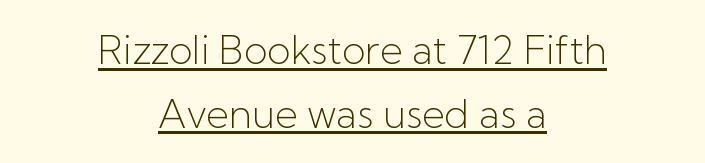
{"serif": "no", "italic": "no", "bold": "no", "weight": "light", "width": "normal", "stroke_contrast": "low", "x_height": "medium", "monospaced": "no", "underline": "yes", "align": "center", "line_spacing": "normal", "line_spacing_ratio": 1.63, "letter_spacing": "normal", "letter_spacing_em": 0.0, "glyph_px": 39}
